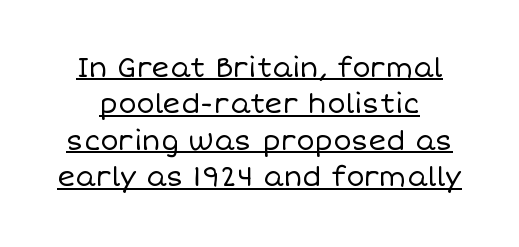
Posture: straight, roman, zero tilt. Is the letter spacing exaggerated? No — it looks like the ordinary default. Think standard paragraph weight, or any step lighter than that. A typesetter would call this leading conventional body-copy spacing.
